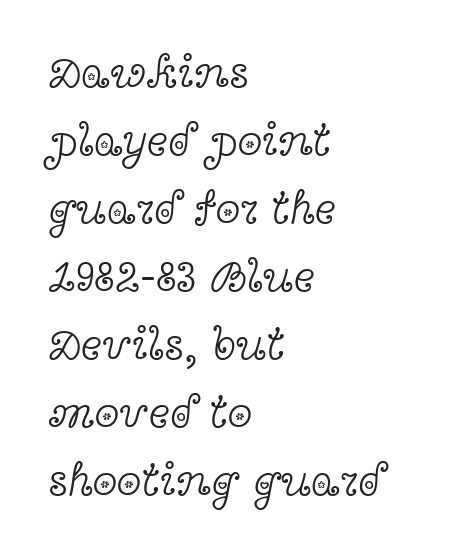
Between one letter and the next there's only the usual sliver of space. Serif or sans? Serif — the stroke terminals have little feet. Nobody drew a line under any word here. A light-to-regular cut is what we see here.
